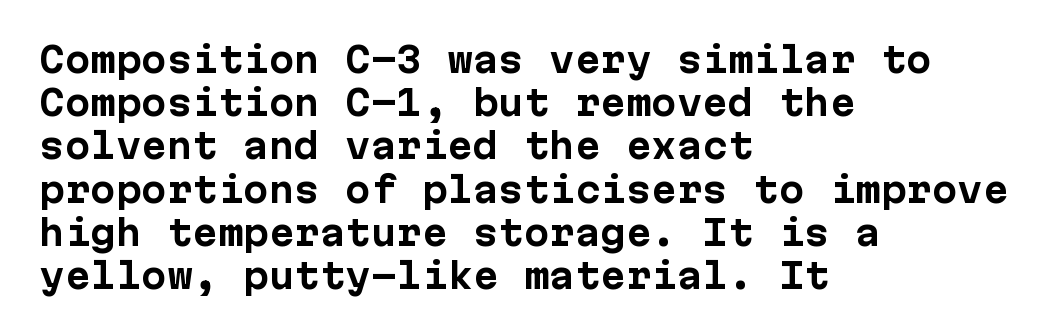
The image shows 34 px bold sans-serif type, upright; set left-aligned, normal line spacing (1.27x), normal letter spacing, not underlined; low stroke contrast and a medium x-height.
